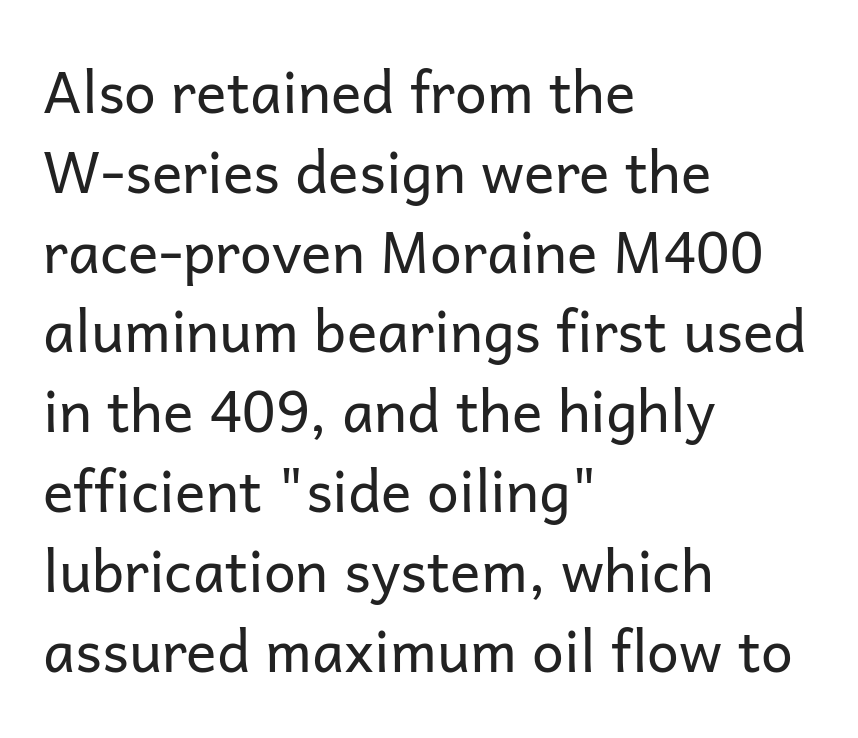
Q: Is the text bold? A: No.
Q: Is the text italic (slanted)? A: No, it is upright.
Q: Is the typeface a serif or a sans-serif typeface? A: Sans-serif.
Q: Is the text underlined? A: No.
Q: How is the paragraph aligned? A: Left-aligned.
Q: Is the spacing between letters normal or unusually wide? A: Normal.
Q: Is the spacing between lines tight, normal or loose? A: Normal.
Q: Width (condensed, normal, or wide)? A: Normal.
Q: Stroke contrast? A: Low.
Q: x-height? A: Medium.
Q: Monospaced? A: No.
